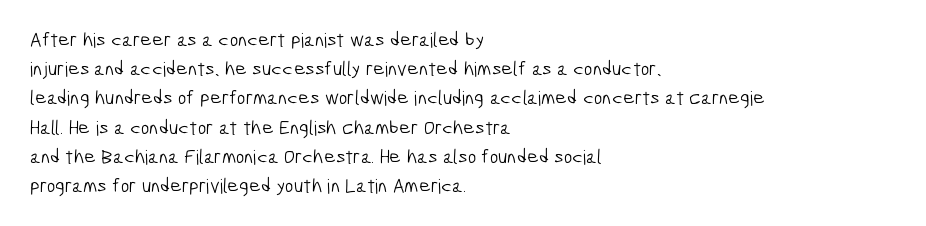
{"bold": "no", "underline": "no", "align": "left", "line_spacing": "normal", "line_spacing_ratio": 1.46, "letter_spacing": "normal", "letter_spacing_em": 0.0, "glyph_px": 20}
